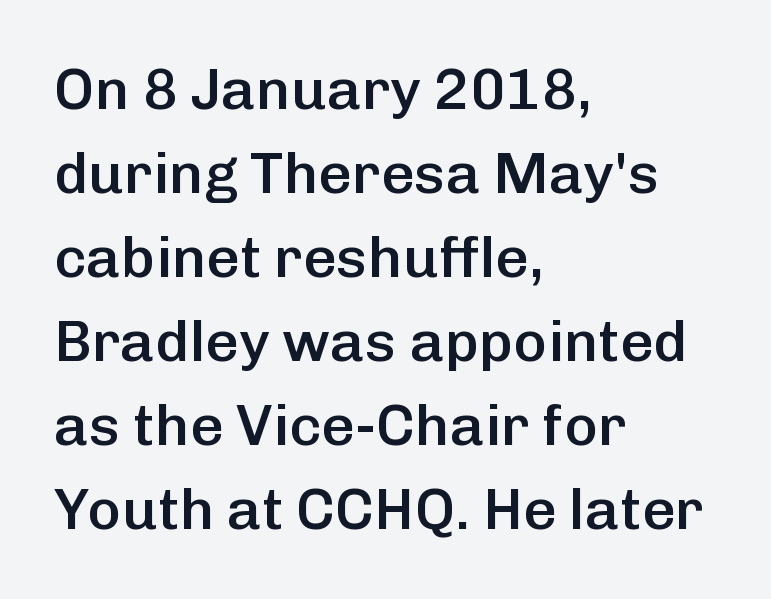
The image shows 58 px semibold sans-serif type, upright; set left-aligned, normal line spacing (1.45x), normal letter spacing, not underlined; low stroke contrast and a medium x-height.
